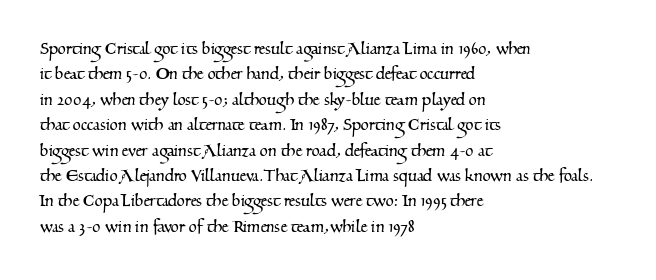
{"underline": "no", "align": "left", "line_spacing_ratio": 1.21, "letter_spacing": "normal", "letter_spacing_em": 0.0, "glyph_px": 21}
